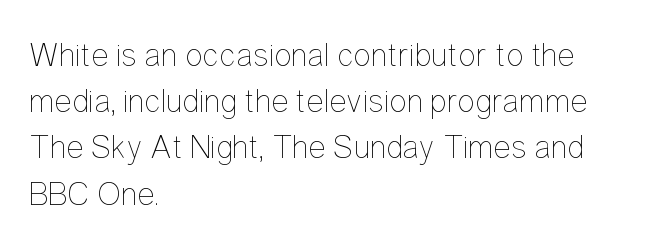
The weight tops out at a normal text grade. Beneath every word, the page is bare. It's the straight-up-and-down kind of type. A student would call this left alignment; a typographer would say flush left, rag right. Does extra space separate the letters? No, they use regular spacing. Vertical spacing — default.
